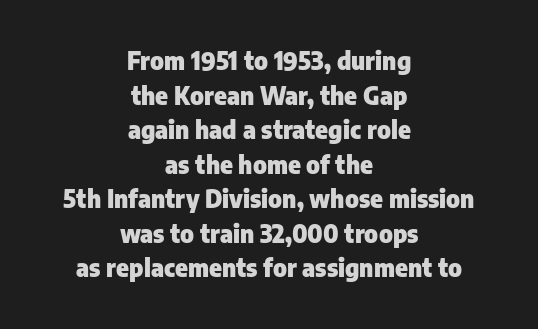
The block of text has a typical density, with ordinary space between rows. Default kerning and tracking; the words read as compact shapes. The words here are not underlined. Ordinary non-slanted type is in use.
